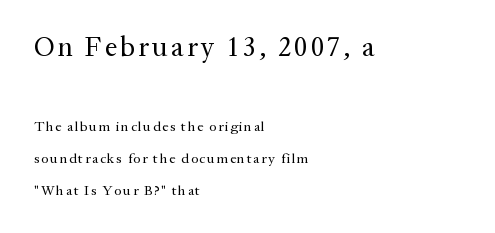
Whoever set this made the first block the dominant, larger element. Note the varied advance widths — an 'i' is clearly narrower than an 'm'. Do the letters lean? They stand straight. The text was rendered using a seriffed face with decorative stroke endings. Counters stay open thanks to moderate or lighter strokes. The rendering anchors every line to the left-hand side.
